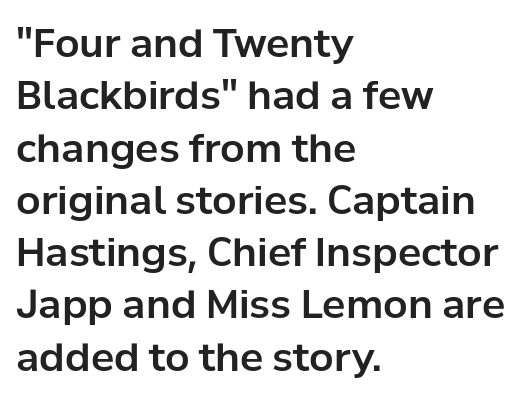
{"serif": "no", "italic": "no", "width": "normal", "stroke_contrast": "low", "x_height": "medium", "monospaced": "no", "underline": "no", "align": "left", "line_spacing": "normal", "line_spacing_ratio": 1.34, "letter_spacing": "normal", "letter_spacing_em": 0.0, "glyph_px": 39}
